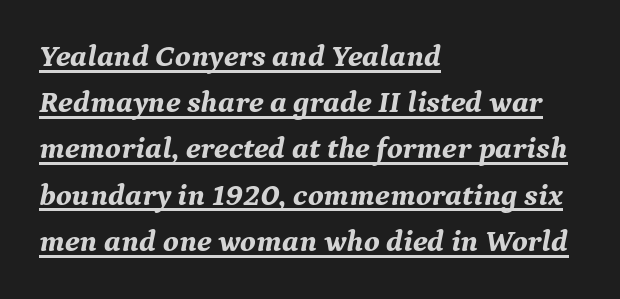
{"serif": "yes", "italic": "yes", "lean": "right", "slant_degrees": 9, "bold": "yes", "weight": "bold", "width": "normal", "stroke_contrast": "medium", "x_height": "medium", "monospaced": "no", "underline": "yes", "align": "left", "line_spacing": "normal", "line_spacing_ratio": 1.49, "letter_spacing": "normal", "letter_spacing_em": 0.0, "glyph_px": 31}
